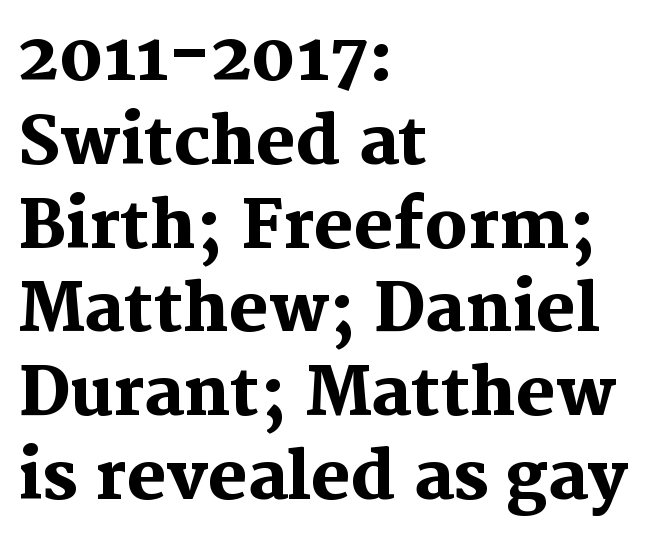
{"serif": "yes", "italic": "no", "bold": "yes", "weight": "heavy", "width": "normal", "stroke_contrast": "medium", "x_height": "medium", "monospaced": "no", "underline": "no", "align": "left", "line_spacing": "normal", "line_spacing_ratio": 1.27, "letter_spacing": "normal", "letter_spacing_em": 0.0, "glyph_px": 66}
